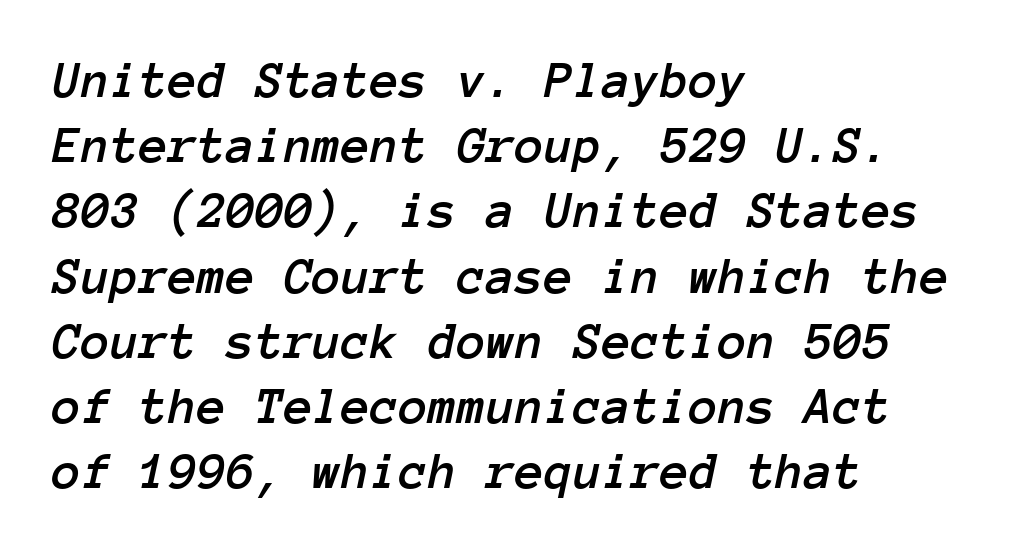
Q: Is the text italic (slanted)? A: Yes, it leans right by about 12 degrees.
Q: Is the text underlined? A: No.
Q: How is the paragraph aligned? A: Left-aligned.
Q: Is the spacing between letters normal or unusually wide? A: Normal.
Q: Width (condensed, normal, or wide)? A: Normal.
Q: Stroke contrast? A: Low.
Q: x-height? A: Medium.
Q: Monospaced? A: Yes.
